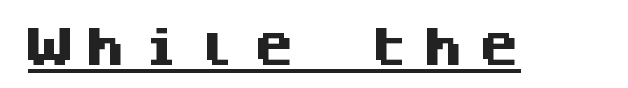
Honestly, the underline is the first thing you notice here. The letterforms stand isolated, each surrounded by extra space. Is this a fixed-width face? Yes — each glyph sits in an identical cell. Upright lettering throughout. The rendering shows plain stroke endings on the letterforms — a sans-serif design. On the weight axis this lands at bold, roughly 700.
